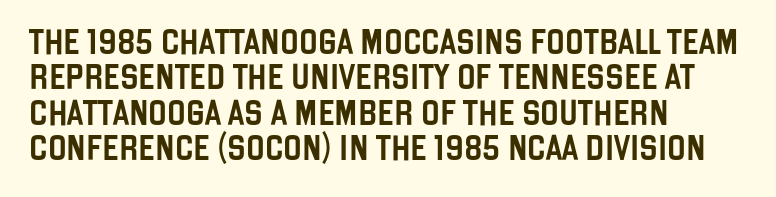
The line texture is even and compact thanks to regular tracking. Glance below the letters and you will spot only blank space. It's the straight-up-and-down kind of type. Each line starts at the same left margin while the right side varies. Reading down the column, the eye jumps a familiar distance to each next line.
